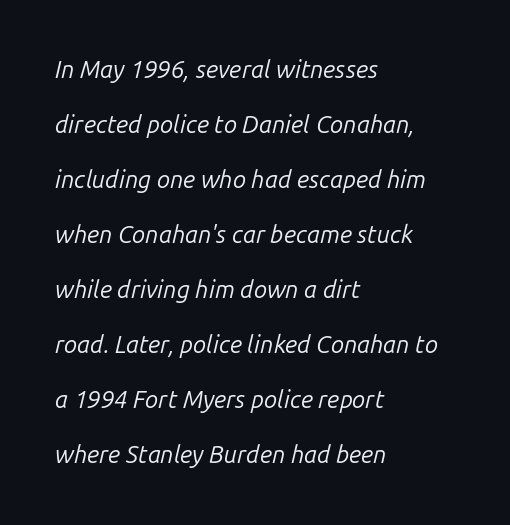
The image shows 24 px text type, italic (leaning right); set left-aligned, loose line spacing (2.29x), normal letter spacing, not underlined.
